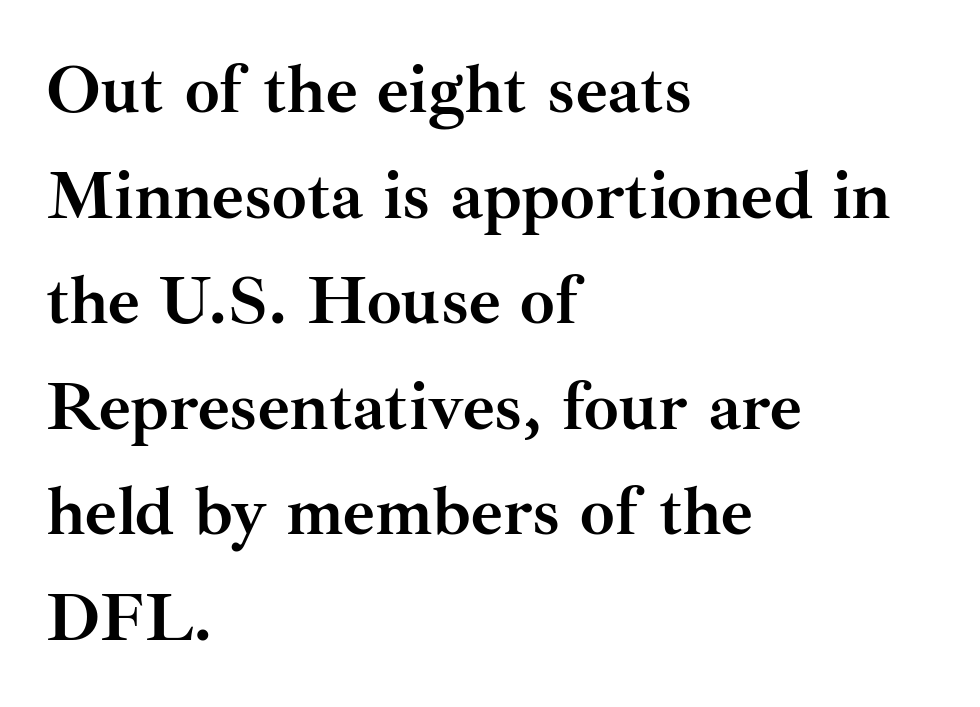
Yep, those are serifs on the letters. Designer's note — italics off, roman on. What stands out about the letter spacing? Nothing — it is the standard amount. Spacing verdict: proportional, widths tailored to each character. Alignment: flush left. The baseline area is clear.
